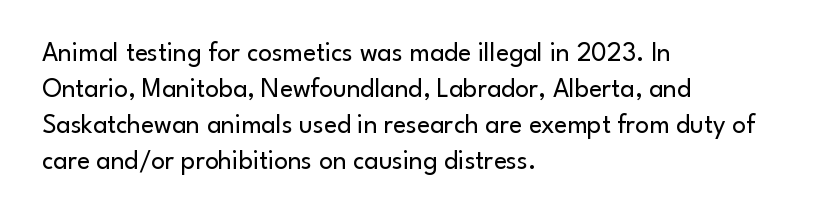
{"italic": "no", "bold": "no", "underline": "no", "align": "left", "line_spacing": "normal", "line_spacing_ratio": 1.33, "letter_spacing": "normal", "letter_spacing_em": 0.0, "glyph_px": 27}
